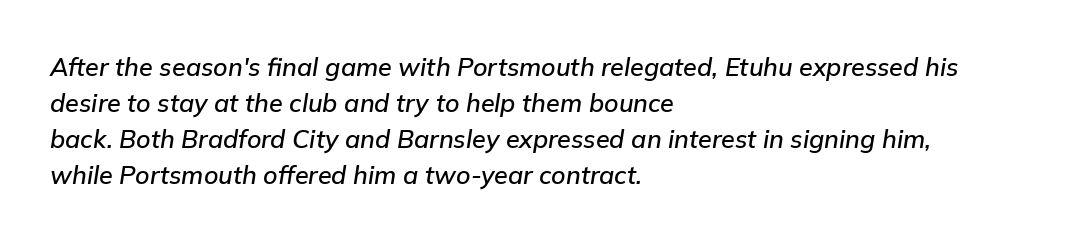
Q: Is the text italic (slanted)? A: Yes, it leans right by about 9 degrees.
Q: Is the text underlined? A: No.
Q: How is the paragraph aligned? A: Left-aligned.
Q: Is the spacing between letters normal or unusually wide? A: Normal.
Q: Is the spacing between lines tight, normal or loose? A: Normal.
